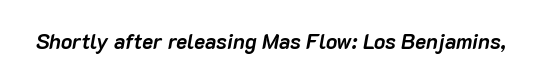
{"italic": "yes", "lean": "right", "slant_degrees": 10, "bold": "yes", "underline": "no", "letter_spacing": "normal", "letter_spacing_em": 0.0, "glyph_px": 21}
